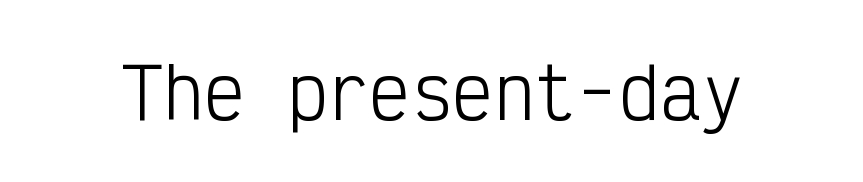
Q: Is the text bold? A: No.
Q: Is the text italic (slanted)? A: No, it is upright.
Q: Is the typeface a serif or a sans-serif typeface? A: Sans-serif.
Q: Is the text underlined? A: No.
Q: Is the spacing between letters normal or unusually wide? A: Normal.
Q: Width (condensed, normal, or wide)? A: Condensed.
Q: Stroke contrast? A: Low.
Q: x-height? A: Medium.
Q: Monospaced? A: Yes.
